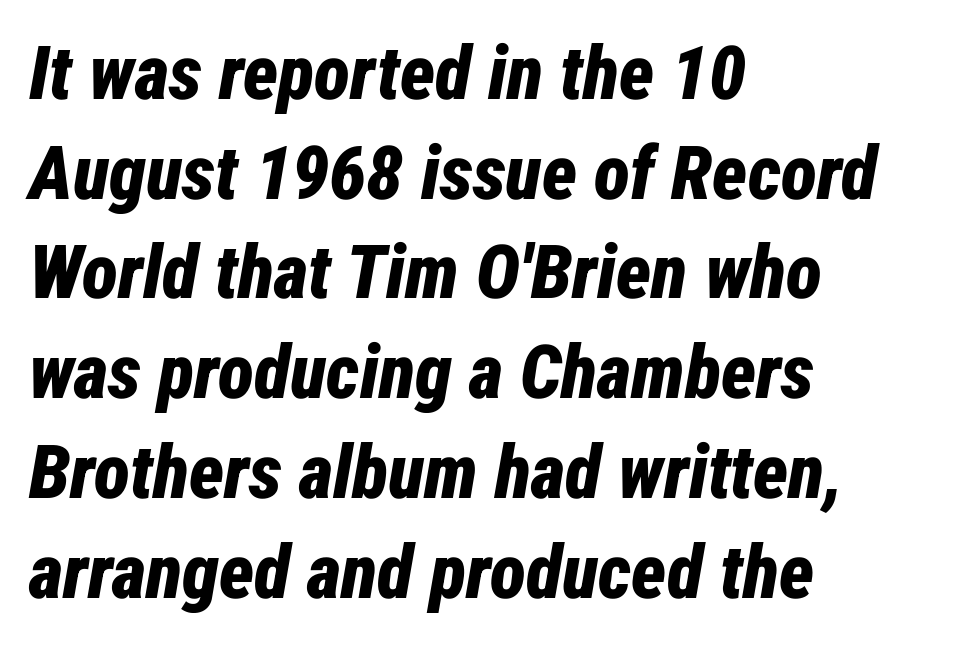
The rag falls on the right side of this text block. Vertical spacing — default. Looks like regular typesetting: each glyph gets only the width it needs. The space directly below the letters is spotless.
